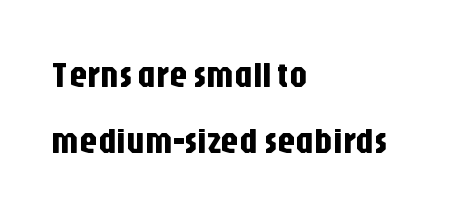
Each letter keeps its own natural width here, so spacing adapts to shape. You can tell it's not italic because the verticals are truly vertical. Is the letter spacing exaggerated? No — it looks like the ordinary default. This is sans-serif lettering, the kind often seen on screens and signage. Left-aligned paragraph, ragged on the right.
